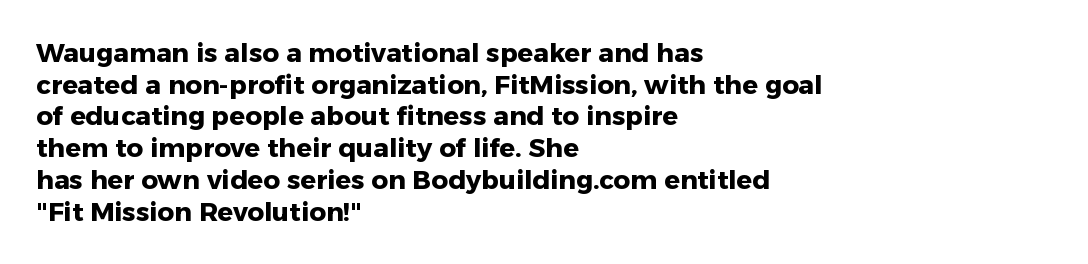
I'd describe the lettering as bold — thick and assertive. Words appear dense and cohesive because spacing is normal. Reading down the block, your eye returns to a fixed left position each line. The lettering holds an erect, upright posture throughout. Descender tails drop into unmarked territory.
